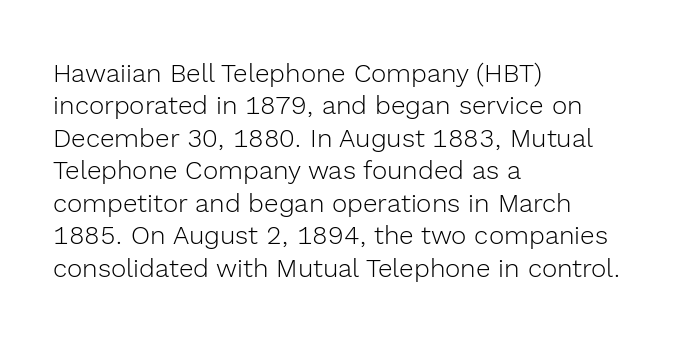
Q: Is the text bold? A: No.
Q: Is the text italic (slanted)? A: No, it is upright.
Q: Is the text underlined? A: No.
Q: How is the paragraph aligned? A: Left-aligned.
Q: Is the spacing between letters normal or unusually wide? A: Normal.
Q: Is the spacing between lines tight, normal or loose? A: Normal.
